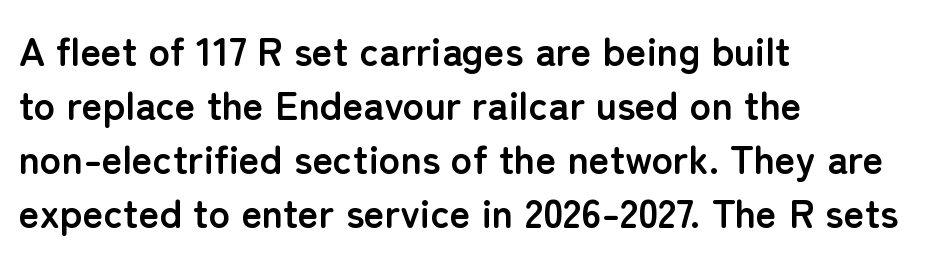
The image shows 40 px semibold sans-serif type, upright; set left-aligned, normal line spacing (1.35x), normal letter spacing, not underlined; low stroke contrast and a medium x-height.
